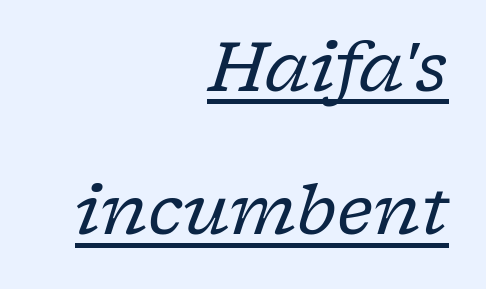
Q: Is the text bold? A: No.
Q: Is the text italic (slanted)? A: Yes, it leans right by about 17 degrees.
Q: Is the typeface a serif or a sans-serif typeface? A: Serif.
Q: Is the text underlined? A: Yes.
Q: How is the paragraph aligned? A: Right-aligned.
Q: Is the spacing between letters normal or unusually wide? A: Normal.
Q: Is the spacing between lines tight, normal or loose? A: Loose.
Q: Width (condensed, normal, or wide)? A: Normal.
Q: Stroke contrast? A: Low.
Q: x-height? A: Medium.
Q: Monospaced? A: No.
